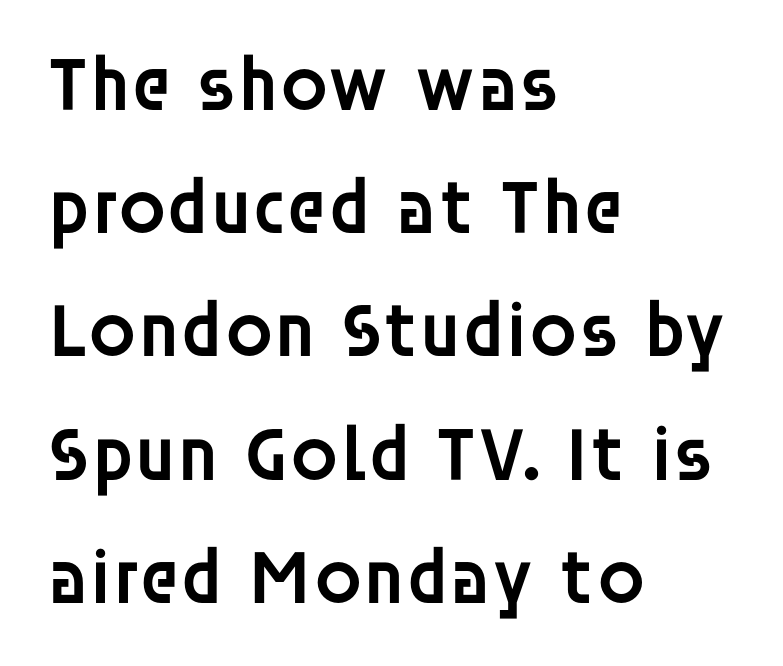
The image shows 78 px semibold sans-serif type, upright; set left-aligned, normal line spacing (1.58x), normal letter spacing, not underlined; low stroke contrast and a large x-height.
